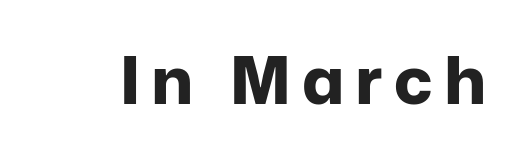
Here the designer chose a conventional face with non-uniform glyph widths. A bare baseline throughout the passage. A full-strength bold gives these letters their thick strokes. The typography opts for an upright posture over an oblique one.
